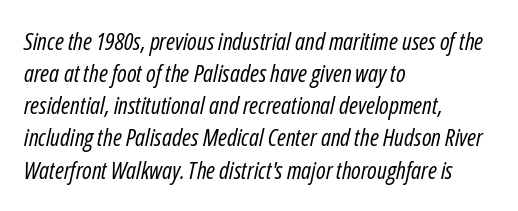
Q: Is the text bold? A: No.
Q: Is the text italic (slanted)? A: Yes, it leans right by about 12 degrees.
Q: Is the text underlined? A: No.
Q: How is the paragraph aligned? A: Left-aligned.
Q: Is the spacing between letters normal or unusually wide? A: Normal.
Q: Is the spacing between lines tight, normal or loose? A: Normal.
